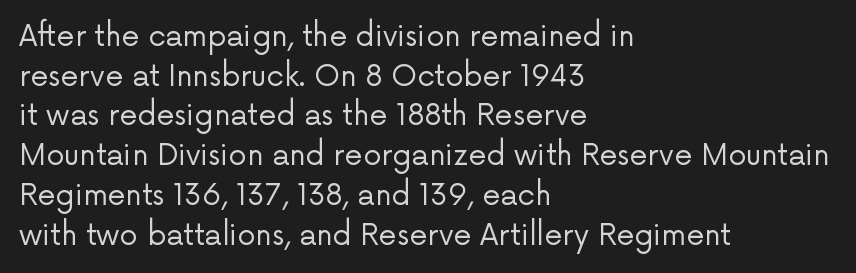
Q: Is the text bold? A: No.
Q: Is the text italic (slanted)? A: No, it is upright.
Q: Is the typeface a serif or a sans-serif typeface? A: Sans-serif.
Q: Is the text underlined? A: No.
Q: How is the paragraph aligned? A: Left-aligned.
Q: Is the spacing between letters normal or unusually wide? A: Normal.
Q: Is the spacing between lines tight, normal or loose? A: Normal.
Q: Width (condensed, normal, or wide)? A: Normal.
Q: Stroke contrast? A: Low.
Q: x-height? A: Medium.
Q: Monospaced? A: No.
